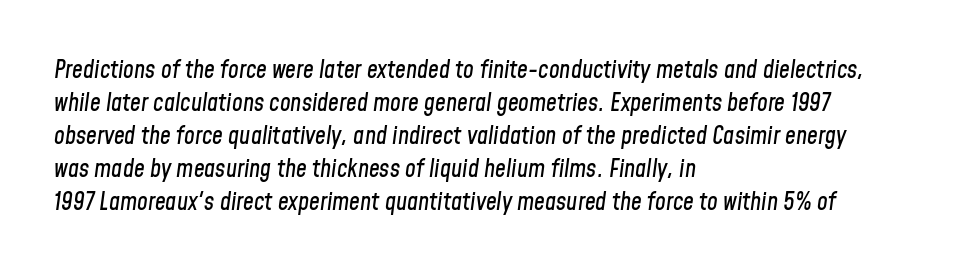
Every character sits at an angle, as italics do. Students, note that the glyphs here touch the page at normal intervals. Honestly, there is no underline to notice here at all. Interline gaps are of average width in this sample.
